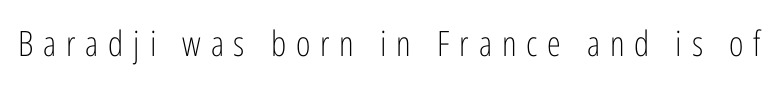
{"serif": "no", "italic": "no", "bold": "no", "weight": "light", "width": "condensed", "stroke_contrast": "low", "x_height": "medium", "monospaced": "no", "underline": "no", "letter_spacing": "wide", "letter_spacing_em": 0.28, "glyph_px": 35}
